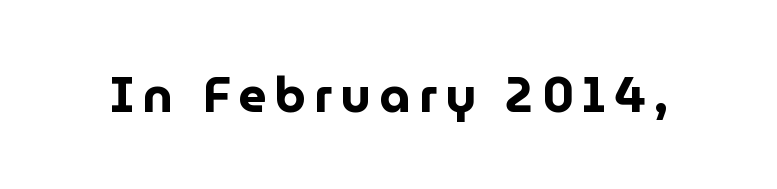
Q: Is the text bold? A: Yes.
Q: Is the text italic (slanted)? A: No, it is upright.
Q: Is the typeface a serif or a sans-serif typeface? A: Sans-serif.
Q: Is the text underlined? A: No.
Q: Width (condensed, normal, or wide)? A: Normal.
Q: Stroke contrast? A: Low.
Q: x-height? A: Medium.
Q: Monospaced? A: No.
